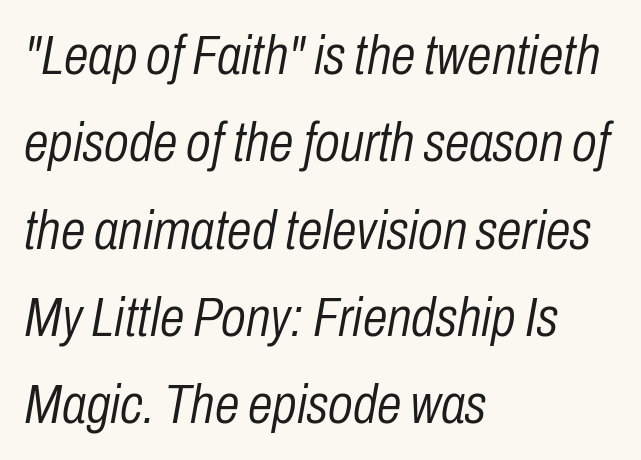
The image shows 56 px light, condensed type, italic (leaning right); set left-aligned, normal line spacing (1.56x), normal letter spacing, not underlined; low stroke contrast and a medium x-height.
